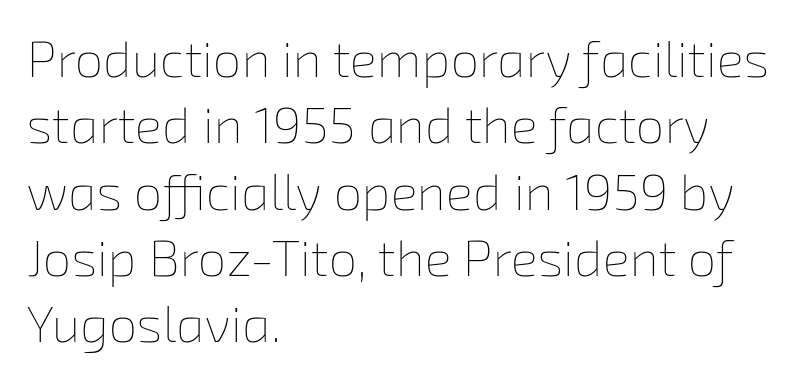
The image shows 51 px thin type; set left-aligned, normal line spacing (1.3x), normal letter spacing, not underlined; low stroke contrast and a medium x-height.
